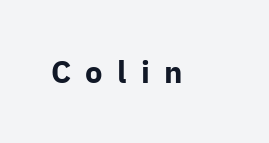
The image shows 31 px bold sans-serif type, upright; set unusually wide letter spacing (+0.46 em), not underlined; low stroke contrast and a medium x-height.
